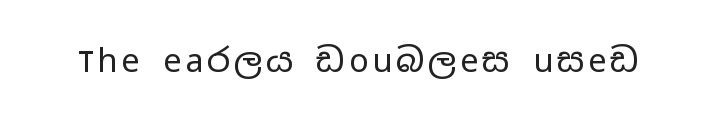
Ordinary non-slanted type is in use. Proportional: the letters do not fall into vertical columns. Anything drawn beneath the words? Only blank space. Stroke mass is kept to a normal reading level or below. Grotesque or geometric, the face here clearly has no serifs.
